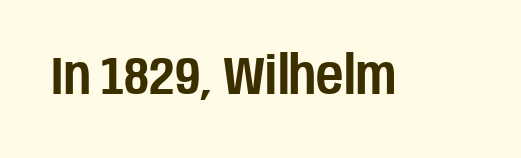
The image shows 53 px condensed sans-serif type, upright; set normal letter spacing, not underlined; low stroke contrast and a large x-height.
